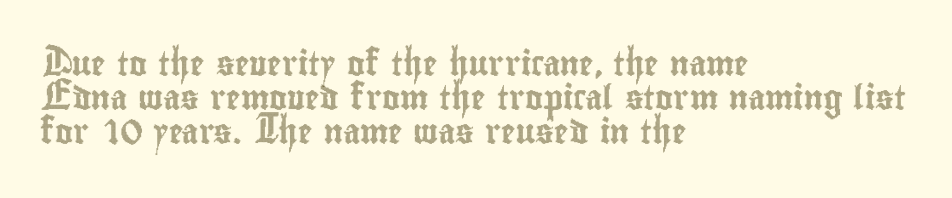
Q: Is the text italic (slanted)? A: No, it is upright.
Q: Is the text underlined? A: No.
Q: How is the paragraph aligned? A: Left-aligned.
Q: Is the spacing between letters normal or unusually wide? A: Normal.
Q: Is the spacing between lines tight, normal or loose? A: Normal.
